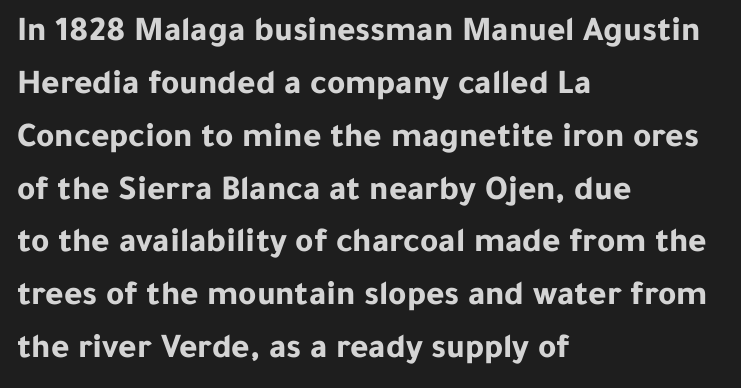
Ordinary non-slanted type is in use. The specimen omits any rule beneath the text block's lines. The typesetting leans heavy: a genuine bold. The letterforms sit shoulder to shoulder at normal distance. The face used here is proportionally spaced, like ordinary book or web type. In CSS terms this would be text-align: left.
